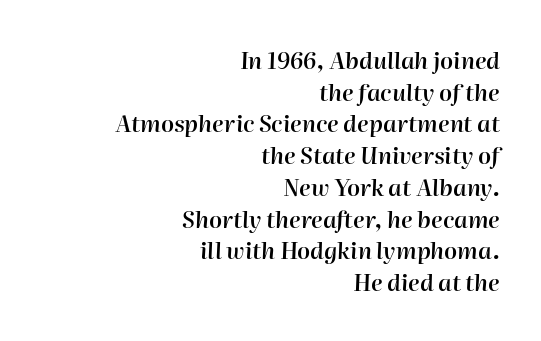
Each row of text sits above clean, open space. This is moderately heavy type, rendered in semibold. What stands out about the letter spacing? Nothing — it is the standard amount. This sample is right-justified, so line beginnings fall wherever the words allow. Does the leading feel generous? No, just average. Characters are canted at an angle relative to the baseline's perpendicular.
